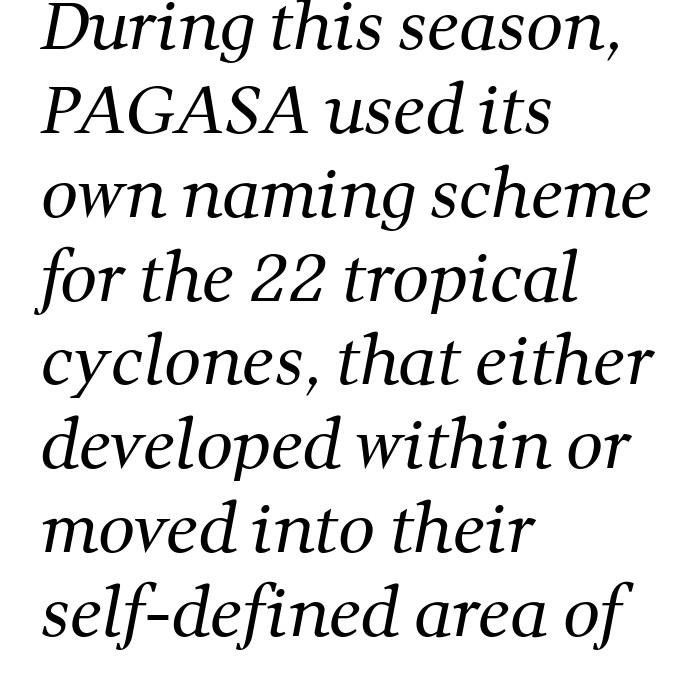
{"serif": "yes", "bold": "no", "weight": "regular", "width": "normal", "stroke_contrast": "medium", "x_height": "medium", "monospaced": "no", "underline": "no", "align": "left", "line_spacing": "normal", "line_spacing_ratio": 1.29, "letter_spacing": "normal", "letter_spacing_em": 0.0, "glyph_px": 65}
